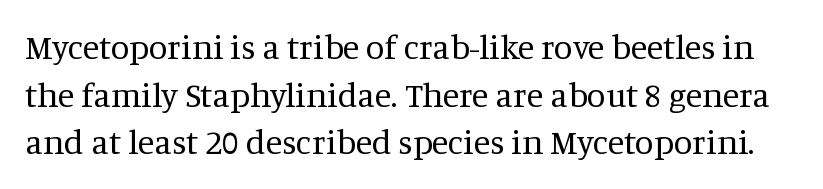
Q: Is the text bold? A: No.
Q: Is the text italic (slanted)? A: No, it is upright.
Q: Is the typeface a serif or a sans-serif typeface? A: Serif.
Q: Is the text underlined? A: No.
Q: Is the spacing between letters normal or unusually wide? A: Normal.
Q: Is the spacing between lines tight, normal or loose? A: Normal.
Q: Width (condensed, normal, or wide)? A: Normal.
Q: Stroke contrast? A: Medium.
Q: x-height? A: Large.
Q: Monospaced? A: No.
